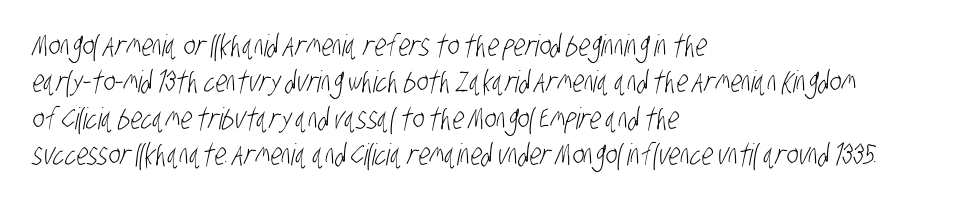
The image shows 30 px light, condensed sans-serif type; set left-aligned, line spacing 1.21x, normal letter spacing, not underlined; low stroke contrast and a large x-height.
